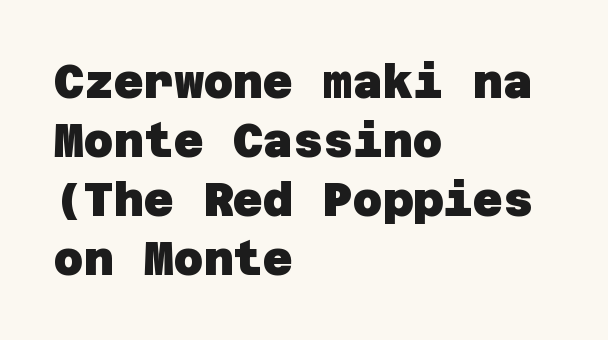
Vertically, the passage feels balanced, rows spaced as you'd expect. Short and long lines alike share a common starting point at left. Nobody touched the tracking dial on this one. The typesetting leans heavy: a genuine bold. The words here are not underlined.
